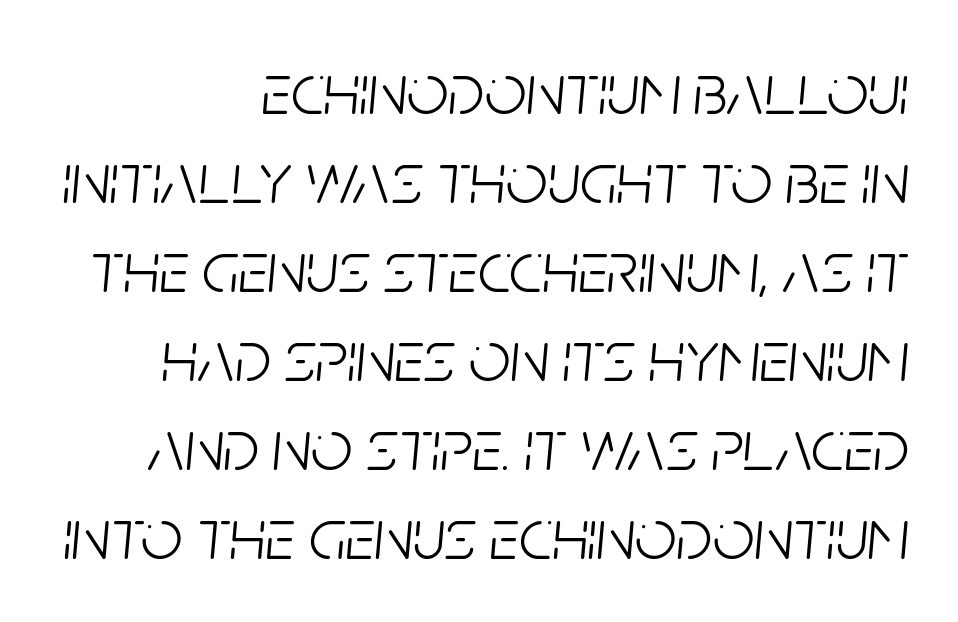
Q: Is the text bold? A: No.
Q: Is the text italic (slanted)? A: Yes, it leans right by about 5 degrees.
Q: Is the text underlined? A: No.
Q: How is the paragraph aligned? A: Right-aligned.
Q: Is the spacing between letters normal or unusually wide? A: Normal.
Q: Width (condensed, normal, or wide)? A: Condensed.
Q: Stroke contrast? A: Low.
Q: x-height? A: Large.
Q: Monospaced? A: No.
